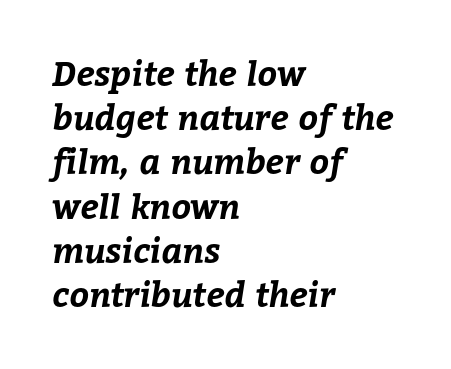
The image shows 34 px bold type; set left-aligned, normal line spacing (1.3x), normal letter spacing, not underlined; low stroke contrast and a medium x-height.
